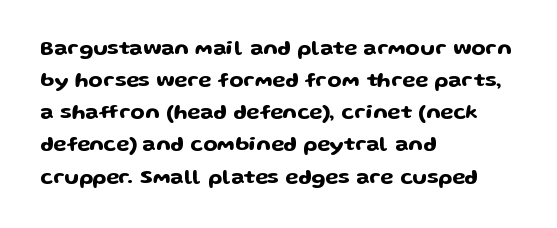
Layout note: lines flush left. The string is rendered with underlining switched off. The line texture is even and compact thanks to regular tracking. A roman cut, with each character standing at attention. The space between consecutive lines is moderate.
